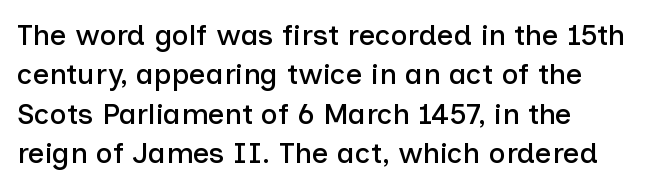
You could not count columns in this text — the font is proportionally spaced. One glance says typical: line gaps are just what's usual. A sans-serif font was chosen for this passage. Does the lettering tilt? It doesn't — this is upright. Anything drawn beneath the words? Only blank space. The gaps between neighbouring characters are ordinary and unremarkable.
